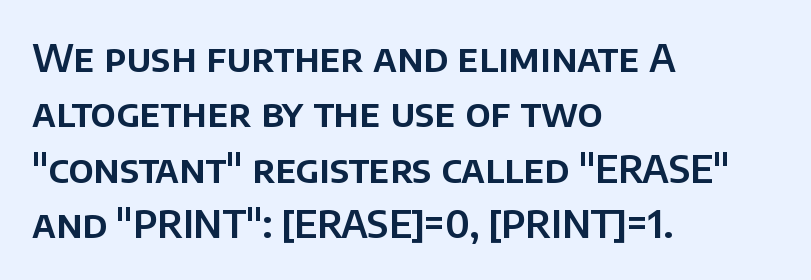
{"serif": "no", "italic": "no", "width": "normal", "stroke_contrast": "low", "x_height": "large", "monospaced": "no", "underline": "no", "align": "left", "line_spacing": "normal", "line_spacing_ratio": 1.46, "letter_spacing": "normal", "letter_spacing_em": 0.0, "glyph_px": 38}
